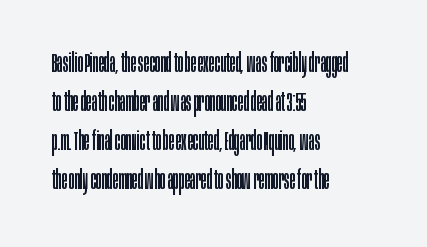
{"italic": "no", "bold": "no", "underline": "no", "align": "left", "line_spacing": "normal", "line_spacing_ratio": 1.5, "letter_spacing": "normal", "letter_spacing_em": 0.0, "glyph_px": 26}
